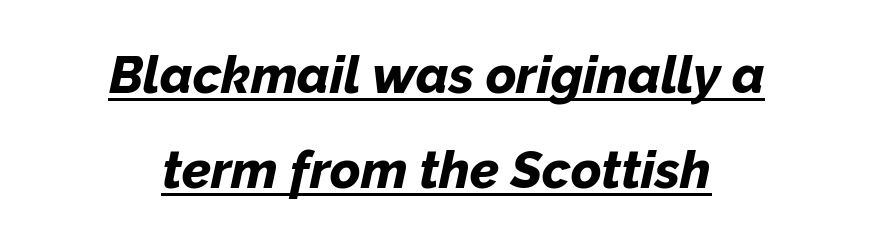
The image shows 52 px bold type, italic (leaning right); set centered, line spacing 1.83x, normal letter spacing, underlined; low stroke contrast and a medium x-height.
